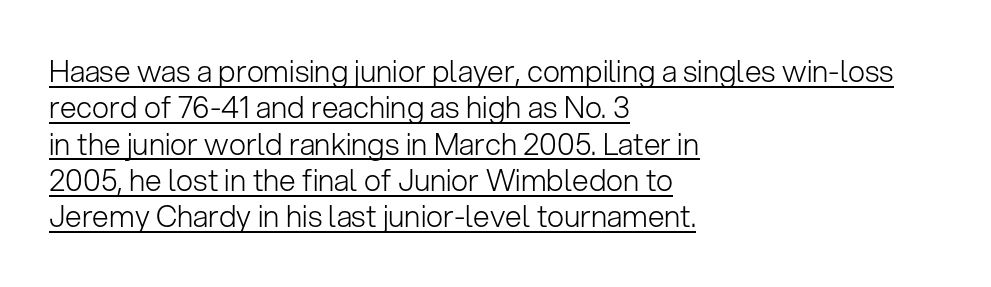
{"serif": "no", "italic": "no", "bold": "no", "weight": "light", "width": "normal", "stroke_contrast": "low", "x_height": "medium", "monospaced": "no", "underline": "yes", "align": "left", "line_spacing_ratio": 1.21, "letter_spacing": "normal", "letter_spacing_em": 0.0, "glyph_px": 30}
